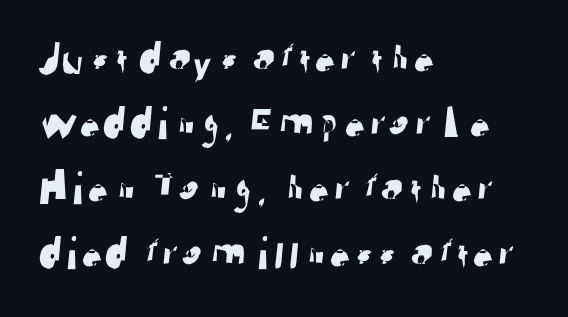
Q: Is the typeface a serif or a sans-serif typeface? A: Sans-serif.
Q: Is the text underlined? A: No.
Q: How is the paragraph aligned? A: Left-aligned.
Q: Is the spacing between letters normal or unusually wide? A: Normal.
Q: Is the spacing between lines tight, normal or loose? A: Normal.
Q: Width (condensed, normal, or wide)? A: Normal.
Q: Stroke contrast? A: Low.
Q: x-height? A: Medium.
Q: Monospaced? A: No.
